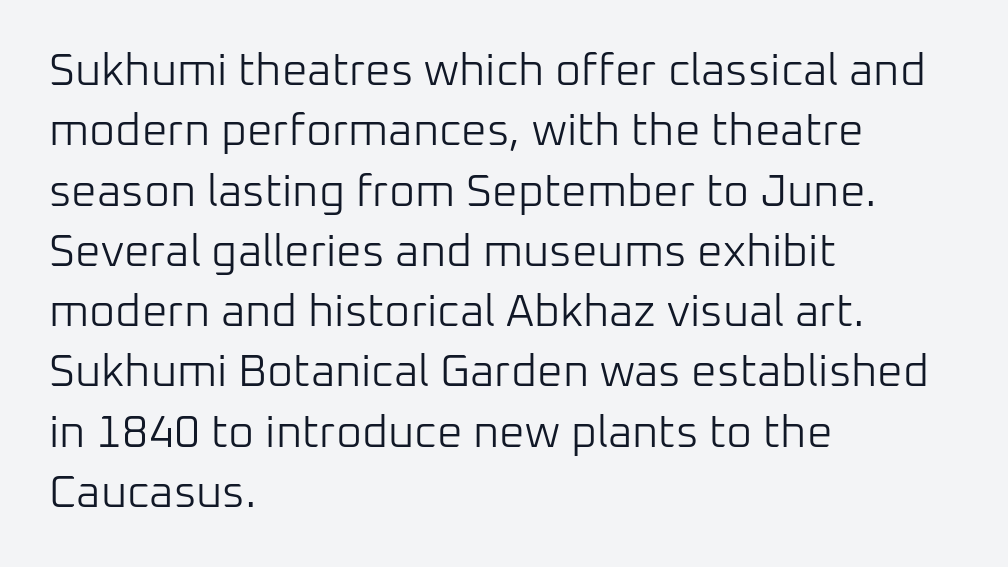
{"serif": "no", "italic": "no", "bold": "no", "weight": "light", "width": "normal", "stroke_contrast": "low", "x_height": "medium", "monospaced": "no", "underline": "no", "align": "left", "line_spacing": "normal", "line_spacing_ratio": 1.34, "letter_spacing": "normal", "letter_spacing_em": 0.0, "glyph_px": 45}
